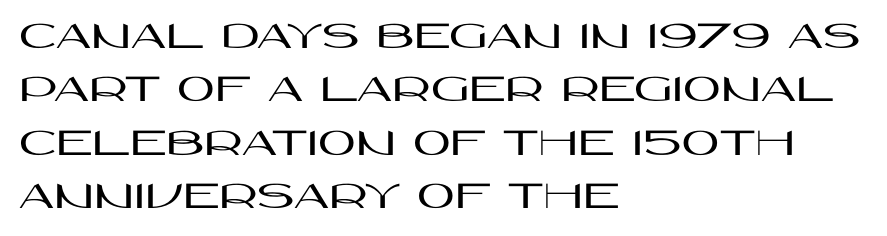
Q: Is the text italic (slanted)? A: No, it is upright.
Q: Is the typeface a serif or a sans-serif typeface? A: Sans-serif.
Q: Is the text underlined? A: No.
Q: How is the paragraph aligned? A: Left-aligned.
Q: Is the spacing between letters normal or unusually wide? A: Normal.
Q: Is the spacing between lines tight, normal or loose? A: Normal.
Q: Width (condensed, normal, or wide)? A: Wide.
Q: Stroke contrast? A: High.
Q: x-height? A: Large.
Q: Monospaced? A: No.
